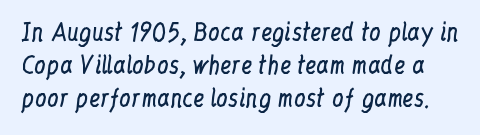
Q: Is the text bold? A: No.
Q: Is the text italic (slanted)? A: Yes.
Q: Is the text underlined? A: No.
Q: Is the spacing between letters normal or unusually wide? A: Normal.
Q: Is the spacing between lines tight, normal or loose? A: Normal.
